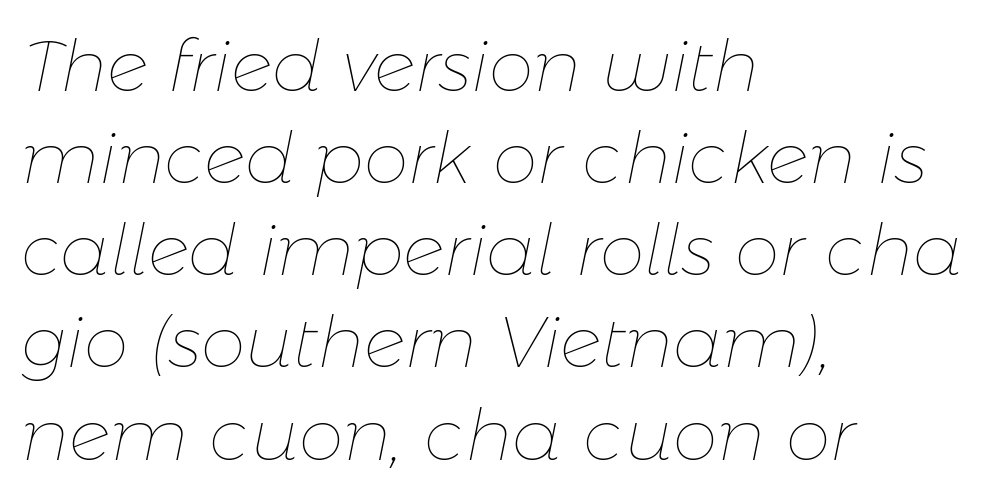
Q: Is the text bold? A: No.
Q: Is the text italic (slanted)? A: Yes, it leans right by about 11 degrees.
Q: Is the text underlined? A: No.
Q: How is the paragraph aligned? A: Left-aligned.
Q: Is the spacing between letters normal or unusually wide? A: Normal.
Q: Is the spacing between lines tight, normal or loose? A: Normal.
Q: Width (condensed, normal, or wide)? A: Normal.
Q: Stroke contrast? A: Low.
Q: x-height? A: Medium.
Q: Monospaced? A: No.
